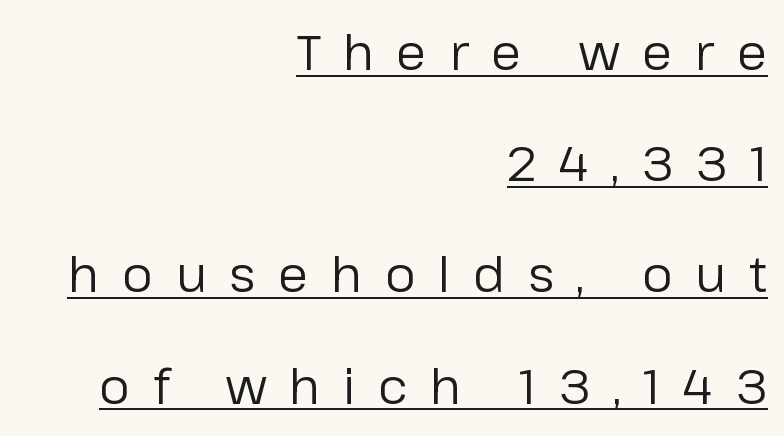
The image shows 49 px regular-weight sans-serif type, upright; set right-aligned, loose line spacing (2.27x), unusually wide letter spacing (+0.46 em), underlined; low stroke contrast and a medium x-height.
